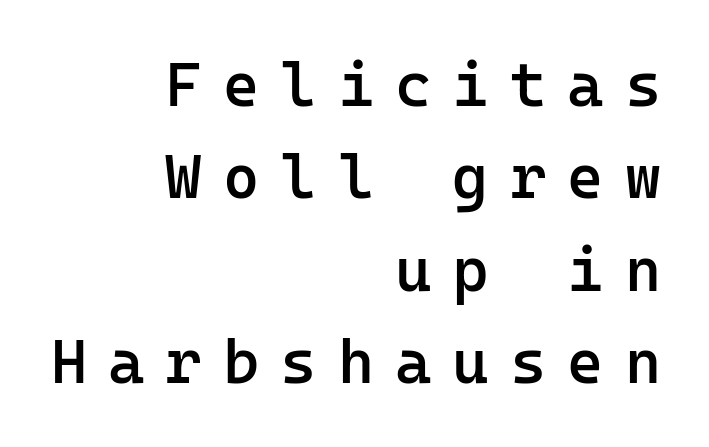
The image shows 62 px semibold sans-serif type, upright, monospaced; set right-aligned, normal line spacing (1.49x), unusually wide letter spacing (+0.34 em), not underlined; low stroke contrast and a medium x-height.
